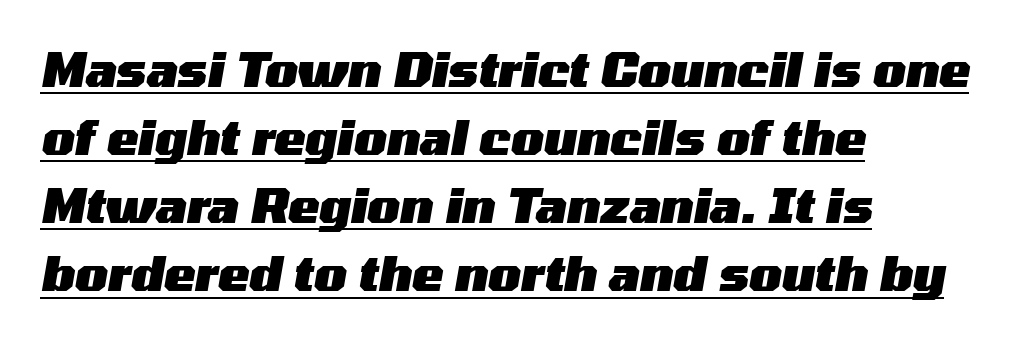
The image shows 47 px heavy, wide type, italic (leaning right); set left-aligned, normal line spacing (1.45x), normal letter spacing, underlined; medium stroke contrast and a medium x-height.
